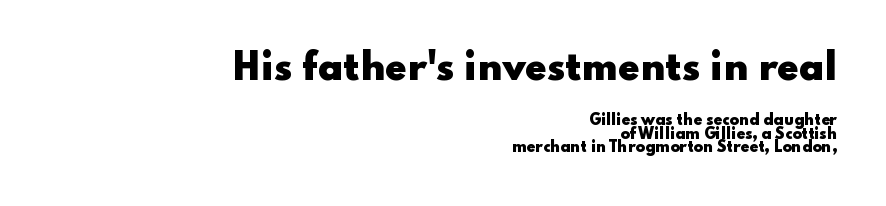
{"serif": "no", "italic": "no", "bold": "yes", "weight": "heavy", "width": "wide", "stroke_contrast": "low", "x_height": "small", "monospaced": "no", "underline": "no", "align": "right", "line_spacing": "tight", "line_spacing_ratio": 0.99, "letter_spacing": "normal", "letter_spacing_em": 0.0, "larger_block": "first", "size_ratio": 2.5, "glyph_px": 35}
